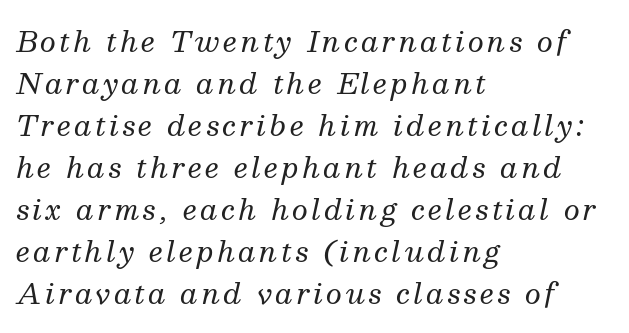
Q: Is the text bold? A: No.
Q: Is the text italic (slanted)? A: Yes, it leans right by about 13 degrees.
Q: Is the typeface a serif or a sans-serif typeface? A: Serif.
Q: Is the text underlined? A: No.
Q: How is the paragraph aligned? A: Left-aligned.
Q: Is the spacing between lines tight, normal or loose? A: Normal.
Q: Width (condensed, normal, or wide)? A: Normal.
Q: Stroke contrast? A: Medium.
Q: x-height? A: Medium.
Q: Monospaced? A: No.
